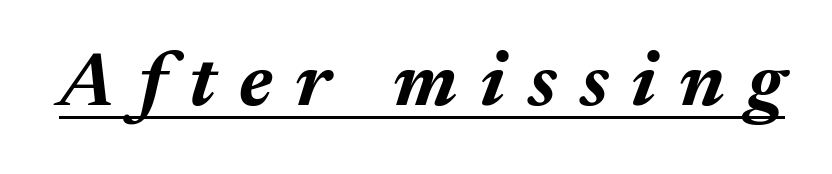
The image shows 77 px bold type, italic (leaning right); set unusually wide letter spacing (+0.3 em), underlined; medium stroke contrast and a medium x-height.
